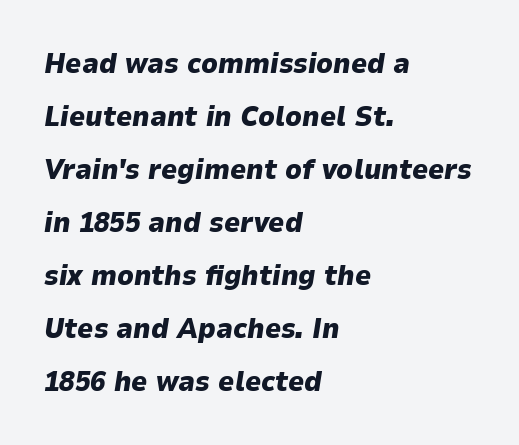
The image shows 28 px heavy type, italic (leaning right); set left-aligned, line spacing 1.89x, normal letter spacing, not underlined; low stroke contrast and a medium x-height.
